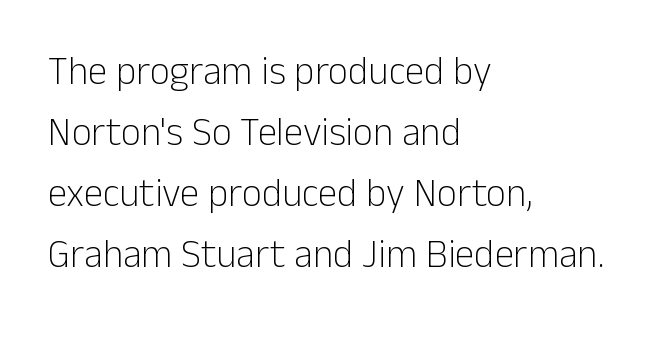
Font category for this specimen: sans-serif. Any mark beneath the type? The region is blank. Compared with a typical body face, this is equally light or lighter still. Each letter keeps its own natural width here, so spacing adapts to shape.
